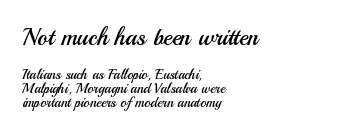
Q: Is the text bold? A: No.
Q: Is the text italic (slanted)? A: Yes.
Q: Is the text underlined? A: No.
Q: How is the paragraph aligned? A: Left-aligned.
Q: Is the spacing between letters normal or unusually wide? A: Normal.
Q: Is the spacing between lines tight, normal or loose? A: Tight.
Q: Which block of text is set in a larger size, the first (top) or the second (bottom)? A: The first (top) one.
